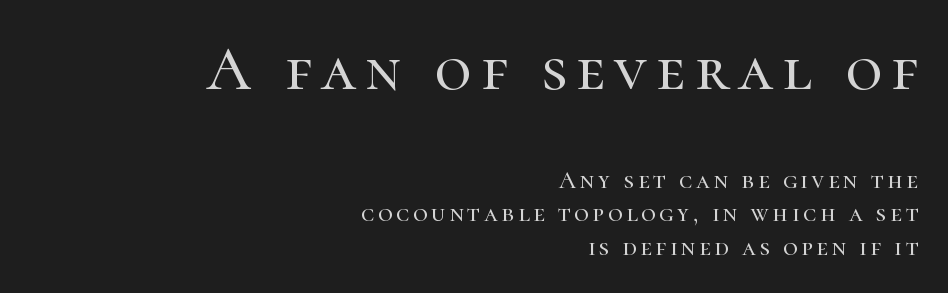
The image shows 63 px serif type, upright; set right-aligned, normal line spacing (1.33x), not underlined; the first (top) block is 2.52x larger; high stroke contrast and a medium x-height.
